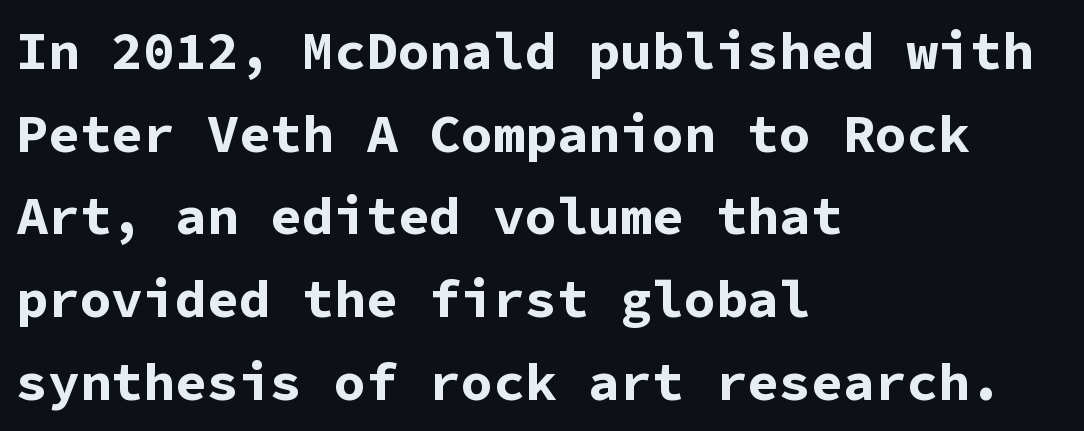
The image shows 53 px bold sans-serif type, upright, monospaced; set left-aligned, normal line spacing (1.56x), normal letter spacing, not underlined; low stroke contrast and a medium x-height.
